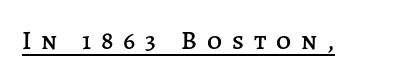
Q: Is the text italic (slanted)? A: No, it is upright.
Q: Is the text underlined? A: Yes.
Q: Is the spacing between letters normal or unusually wide? A: Unusually wide.
